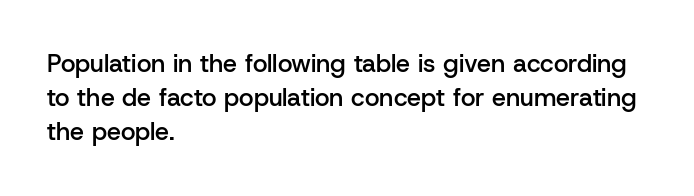
The image shows 25 px text type, upright; set left-aligned, normal line spacing (1.37x), normal letter spacing, not underlined.
